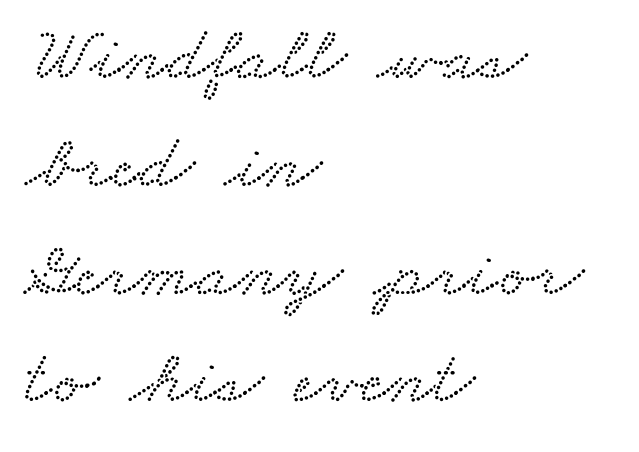
{"serif": "yes", "width": "wide", "stroke_contrast": "low", "x_height": "small", "monospaced": "no", "underline": "no", "align": "left", "line_spacing": "normal", "line_spacing_ratio": 1.4, "letter_spacing": "normal", "letter_spacing_em": 0.0, "glyph_px": 77}
